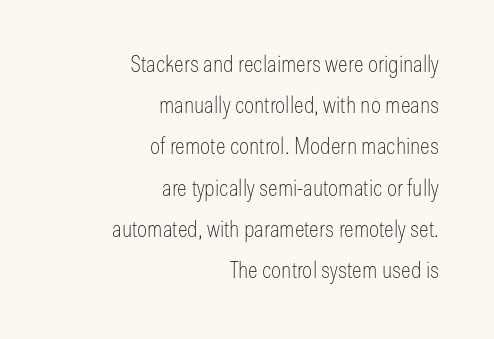
{"italic": "no", "bold": "no", "underline": "no", "align": "right", "line_spacing_ratio": 1.79, "letter_spacing": "normal", "letter_spacing_em": 0.0, "glyph_px": 23}
